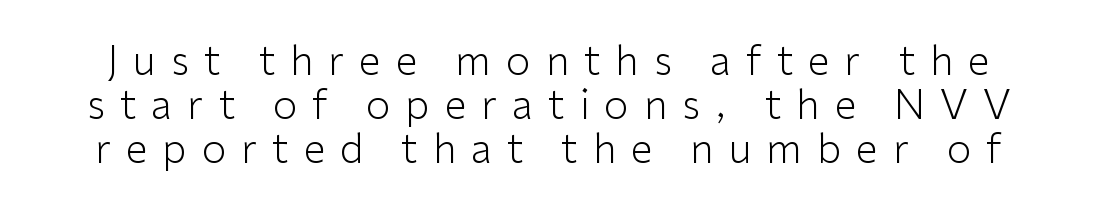
{"serif": "no", "italic": "no", "bold": "no", "weight": "light", "width": "normal", "stroke_contrast": "low", "x_height": "medium", "monospaced": "no", "underline": "no", "line_spacing": "tight", "line_spacing_ratio": 1.1, "letter_spacing": "wide", "letter_spacing_em": 0.37, "glyph_px": 40}
